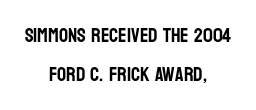
The image shows 20 px text type, upright; set centered, loose line spacing (1.93x), normal letter spacing, not underlined.
